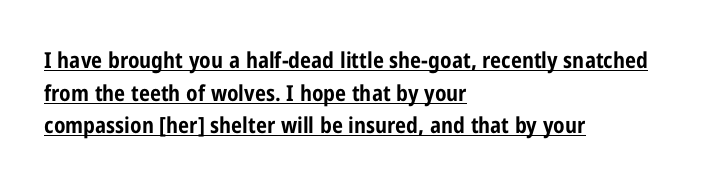
Q: Is the text bold? A: Yes.
Q: Is the text italic (slanted)? A: No, it is upright.
Q: Is the text underlined? A: Yes.
Q: How is the paragraph aligned? A: Left-aligned.
Q: Is the spacing between letters normal or unusually wide? A: Normal.
Q: Is the spacing between lines tight, normal or loose? A: Normal.
